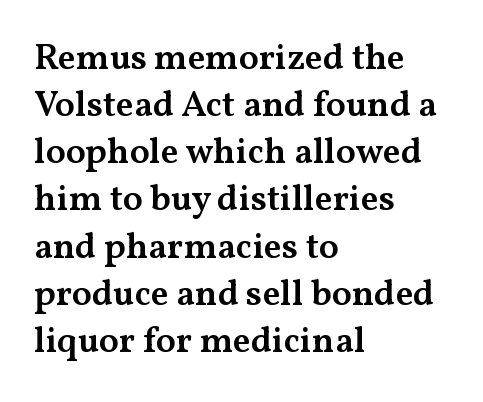
The image shows 36 px semibold, wide serif type, upright; set left-aligned, normal line spacing (1.31x), normal letter spacing, not underlined; medium stroke contrast and a medium x-height.
